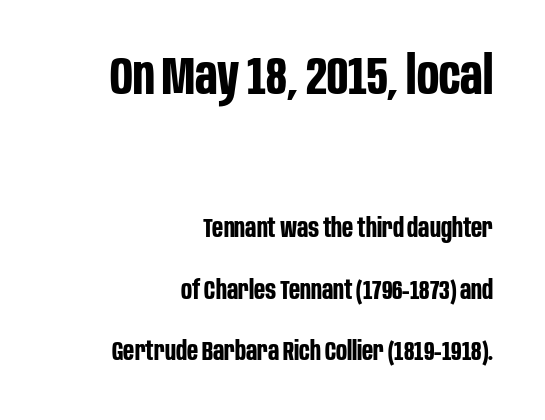
Q: Is the text bold? A: Yes.
Q: Is the text italic (slanted)? A: No, it is upright.
Q: Is the typeface a serif or a sans-serif typeface? A: Sans-serif.
Q: Is the text underlined? A: No.
Q: How is the paragraph aligned? A: Right-aligned.
Q: Is the spacing between letters normal or unusually wide? A: Normal.
Q: Is the spacing between lines tight, normal or loose? A: Loose.
Q: Which block of text is set in a larger size, the first (top) or the second (bottom)? A: The first (top) one.
Q: Width (condensed, normal, or wide)? A: Condensed.
Q: Stroke contrast? A: Low.
Q: x-height? A: Large.
Q: Monospaced? A: No.
